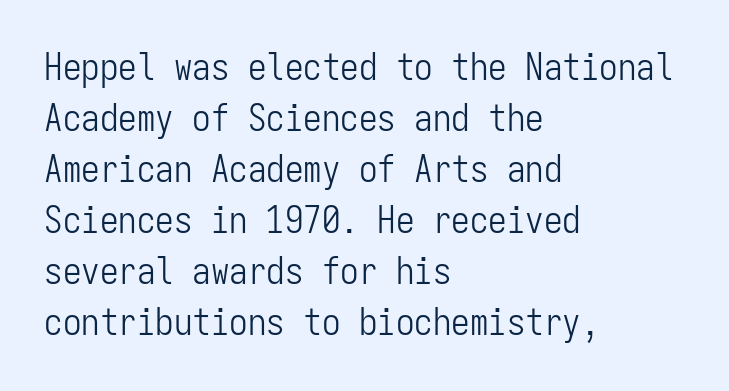
The image shows 37 px light, condensed sans-serif type, upright, monospaced; set left-aligned, normal line spacing (1.38x), normal letter spacing, not underlined; low stroke contrast and a medium x-height.
